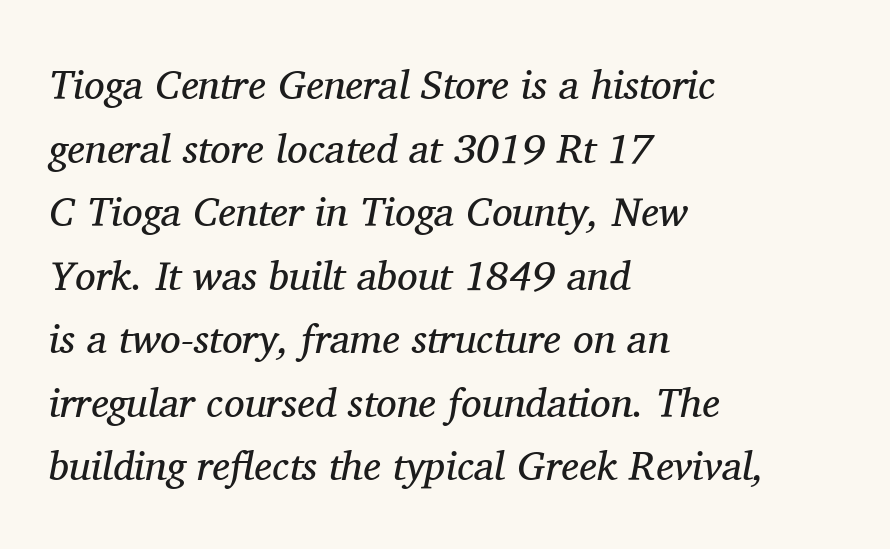
The image shows 41 px regular-weight serif type, italic (leaning right); set left-aligned, normal line spacing (1.55x), normal letter spacing, not underlined; medium stroke contrast and a medium x-height.
